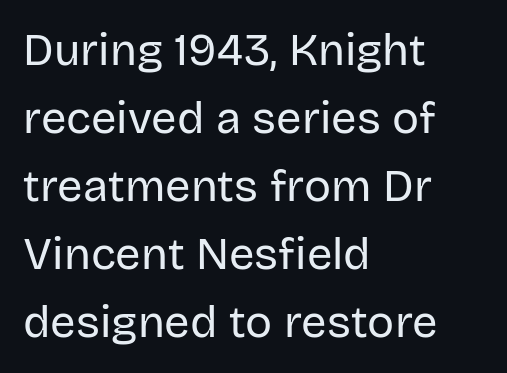
Q: Is the text bold? A: No.
Q: Is the text italic (slanted)? A: No, it is upright.
Q: Is the typeface a serif or a sans-serif typeface? A: Sans-serif.
Q: Is the text underlined? A: No.
Q: How is the paragraph aligned? A: Left-aligned.
Q: Is the spacing between letters normal or unusually wide? A: Normal.
Q: Is the spacing between lines tight, normal or loose? A: Normal.
Q: Width (condensed, normal, or wide)? A: Normal.
Q: Stroke contrast? A: Low.
Q: x-height? A: Large.
Q: Monospaced? A: No.
